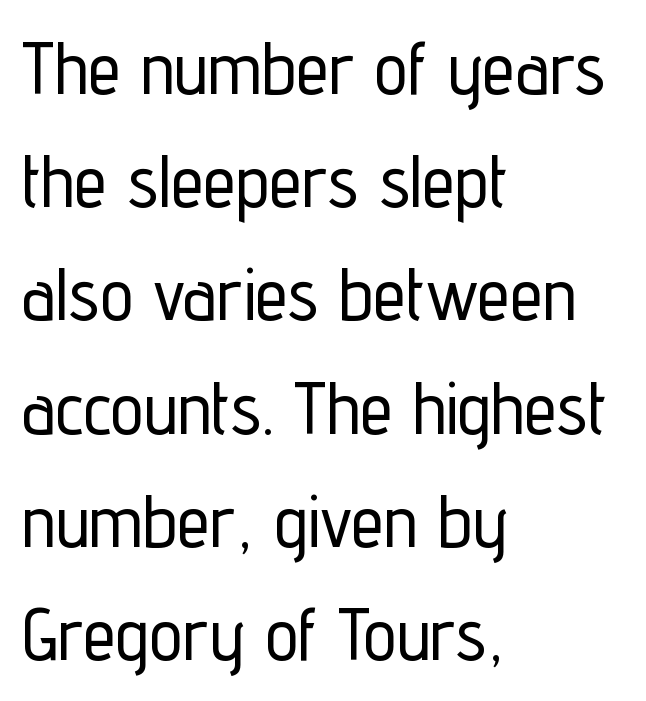
{"serif": "no", "italic": "no", "width": "condensed", "stroke_contrast": "low", "x_height": "medium", "monospaced": "no", "underline": "no", "align": "left", "line_spacing": "normal", "line_spacing_ratio": 1.53, "letter_spacing": "normal", "letter_spacing_em": 0.0, "glyph_px": 74}
